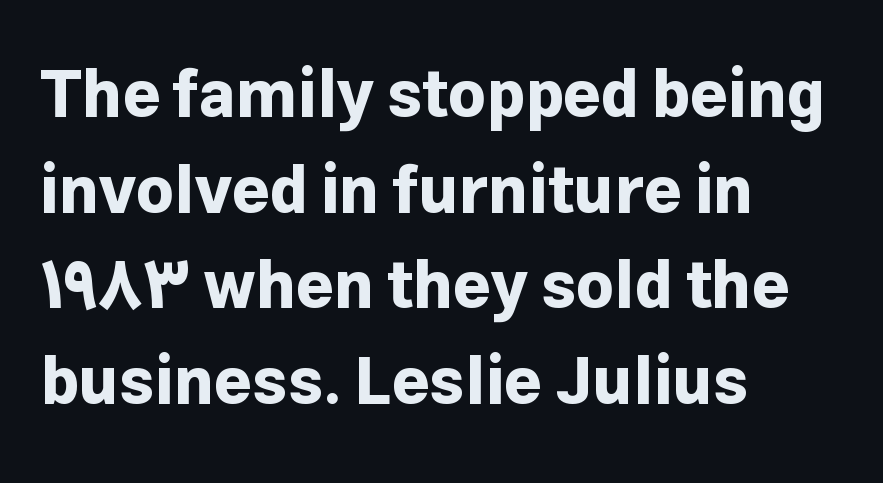
The image shows 65 px bold sans-serif type, upright; set left-aligned, normal line spacing (1.47x), normal letter spacing, not underlined; low stroke contrast and a medium x-height.
